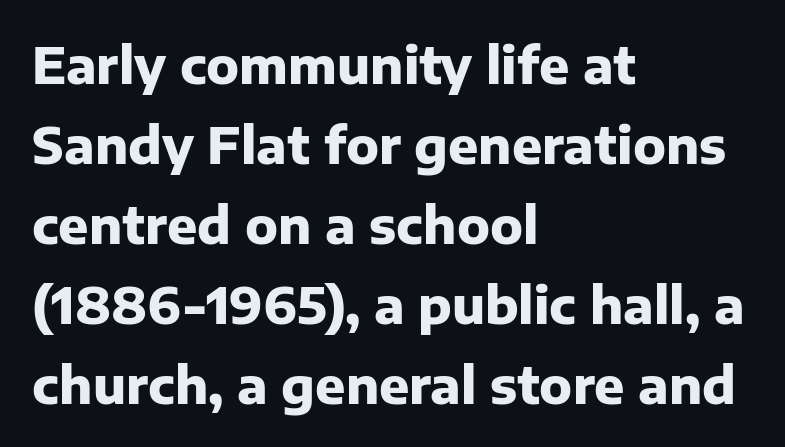
{"serif": "no", "italic": "no", "bold": "yes", "weight": "heavy", "width": "normal", "stroke_contrast": "low", "x_height": "medium", "monospaced": "no", "underline": "no", "align": "left", "line_spacing": "normal", "line_spacing_ratio": 1.6, "letter_spacing": "normal", "letter_spacing_em": 0.0, "glyph_px": 50}
